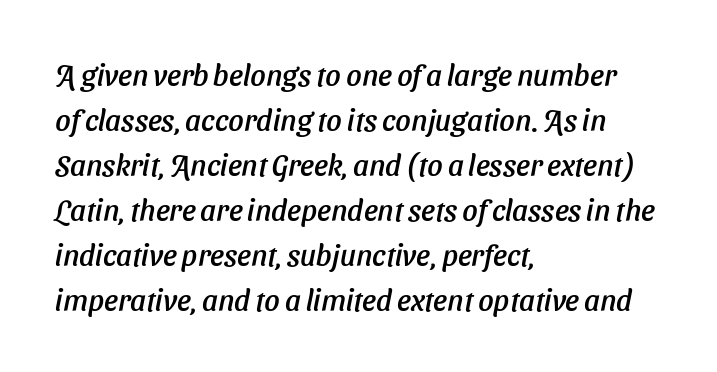
{"italic": "yes", "lean": "right", "slant_degrees": 11, "width": "normal", "stroke_contrast": "low", "x_height": "medium", "monospaced": "no", "underline": "no", "align": "left", "line_spacing": "normal", "line_spacing_ratio": 1.5, "letter_spacing": "normal", "letter_spacing_em": 0.0, "glyph_px": 30}
